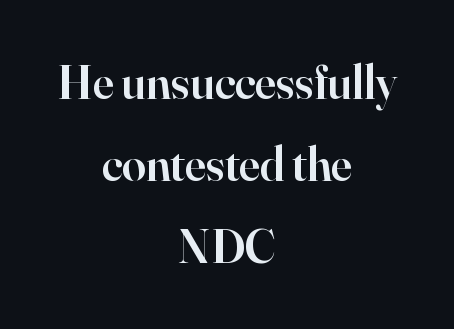
Q: Is the text bold? A: Semi-bold.
Q: Is the text italic (slanted)? A: No, it is upright.
Q: Is the typeface a serif or a sans-serif typeface? A: Serif.
Q: Is the text underlined? A: No.
Q: How is the paragraph aligned? A: Centered.
Q: Is the spacing between letters normal or unusually wide? A: Normal.
Q: Width (condensed, normal, or wide)? A: Normal.
Q: Stroke contrast? A: High.
Q: x-height? A: Small.
Q: Monospaced? A: No.
